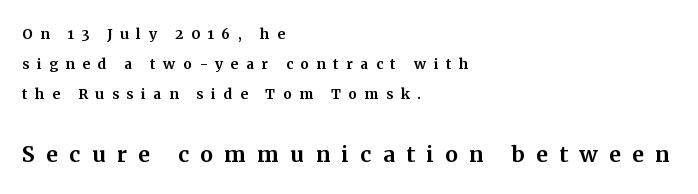
The vertical gap from one line to the next is medium. Note: smaller setting up top, larger setting below. Is this a fixed-width face? No — the glyphs have proportional, varying widths. A bare baseline throughout the passage. The rendering shows small feet on the letterforms — a serif design.
